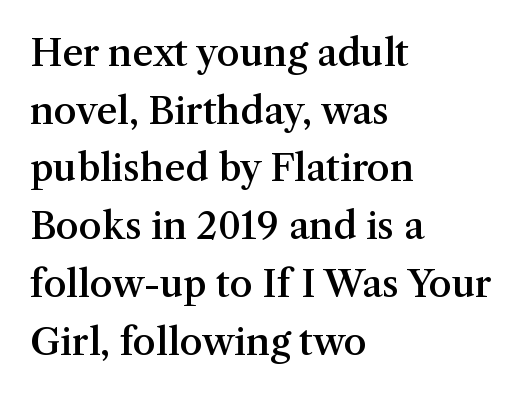
Alignment: flush left. These lines are composed in type with serifs. These words are printed semibold, heavier than regular yet not bold. The passage shown is typed in a proportional face where columns would drift.
